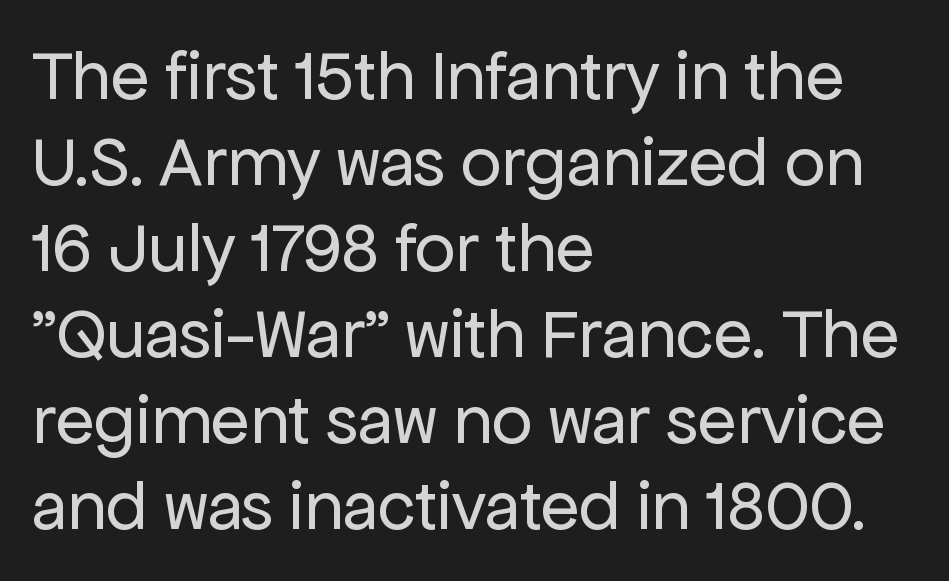
Q: Is the text bold? A: No.
Q: Is the text italic (slanted)? A: No, it is upright.
Q: Is the typeface a serif or a sans-serif typeface? A: Sans-serif.
Q: Is the text underlined? A: No.
Q: How is the paragraph aligned? A: Left-aligned.
Q: Is the spacing between letters normal or unusually wide? A: Normal.
Q: Width (condensed, normal, or wide)? A: Normal.
Q: Stroke contrast? A: Low.
Q: x-height? A: Medium.
Q: Monospaced? A: No.
